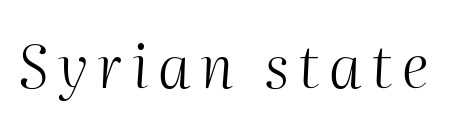
{"italic": "yes", "lean": "right", "slant_degrees": 2, "bold": "no", "weight": "light", "width": "normal", "stroke_contrast": "medium", "x_height": "medium", "monospaced": "no", "underline": "no", "glyph_px": 59}
